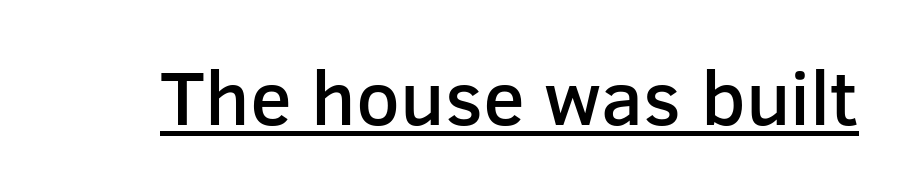
No italicization has been applied; the sample stays upright. The words here are underlined. Does the weight exceed regular? Yes, but only to semibold. Tracking value appears to be zero — textbook default spacing.
